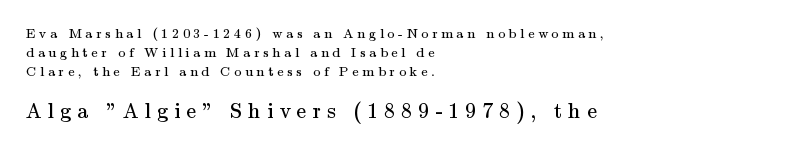
Which chunk is bigger? The second one — the bottom block dwarfs the top. The words here are not underlined. Horizontally, the lines are justified to the leading edge only. Compared with typical paragraphs, the rows here are spaced about the same. Honestly, the letter spacing is so wide it's the main thing you notice.
